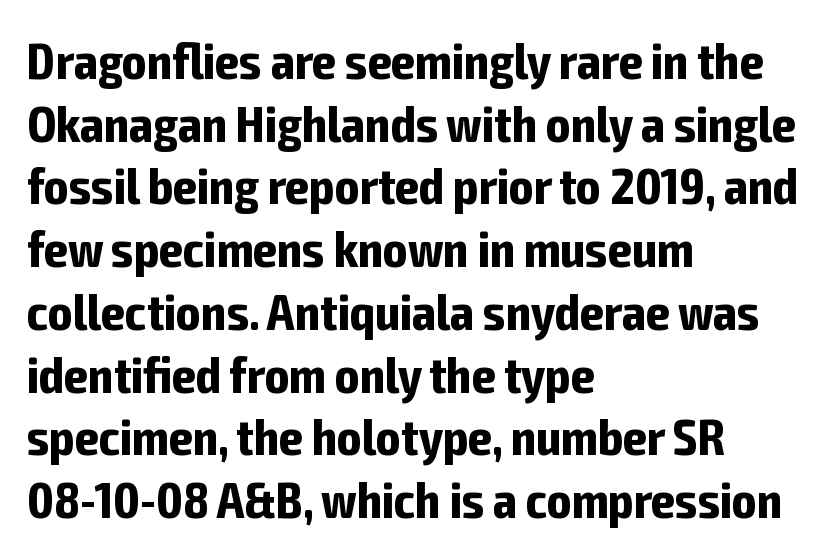
Q: Is the text bold? A: Yes.
Q: Is the text italic (slanted)? A: No, it is upright.
Q: Is the typeface a serif or a sans-serif typeface? A: Sans-serif.
Q: Is the text underlined? A: No.
Q: How is the paragraph aligned? A: Left-aligned.
Q: Is the spacing between letters normal or unusually wide? A: Normal.
Q: Width (condensed, normal, or wide)? A: Condensed.
Q: Stroke contrast? A: Low.
Q: x-height? A: Medium.
Q: Monospaced? A: No.
